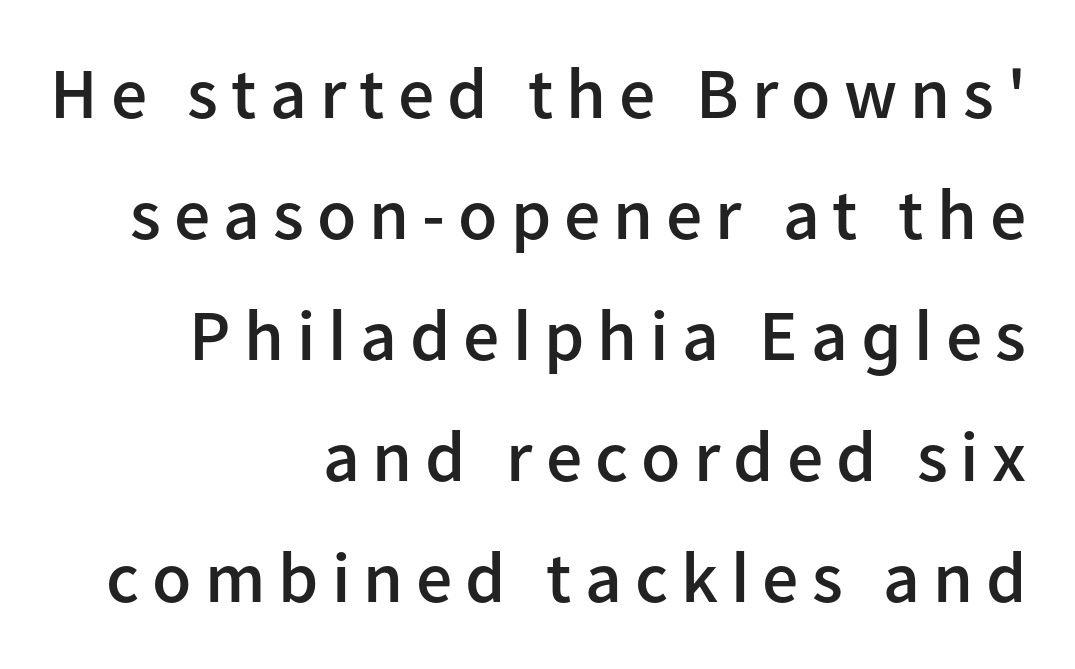
Q: Is the text bold? A: Semi-bold.
Q: Is the text italic (slanted)? A: No, it is upright.
Q: Is the typeface a serif or a sans-serif typeface? A: Sans-serif.
Q: Is the text underlined? A: No.
Q: How is the paragraph aligned? A: Right-aligned.
Q: Is the spacing between lines tight, normal or loose? A: Normal.
Q: Width (condensed, normal, or wide)? A: Normal.
Q: Stroke contrast? A: Low.
Q: x-height? A: Medium.
Q: Monospaced? A: No.
